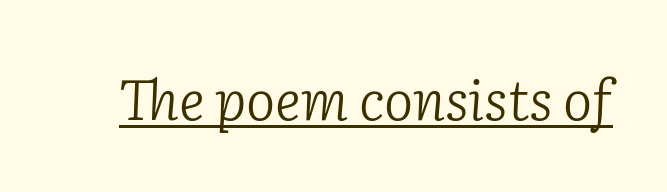
Q: Is the text bold? A: No.
Q: Is the text italic (slanted)? A: Yes, it leans right by about 2 degrees.
Q: Is the typeface a serif or a sans-serif typeface? A: Serif.
Q: Is the text underlined? A: Yes.
Q: Is the spacing between letters normal or unusually wide? A: Normal.
Q: Width (condensed, normal, or wide)? A: Normal.
Q: Stroke contrast? A: Low.
Q: x-height? A: Medium.
Q: Monospaced? A: No.
